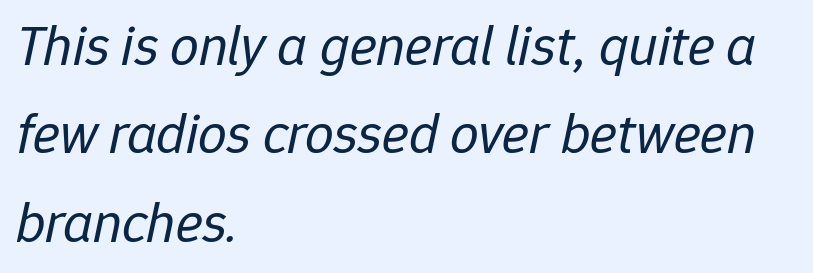
{"italic": "yes", "lean": "right", "slant_degrees": 12, "bold": "no", "weight": "regular", "width": "normal", "stroke_contrast": "low", "x_height": "medium", "monospaced": "no", "underline": "no", "align": "left", "line_spacing": "normal", "line_spacing_ratio": 1.55, "letter_spacing": "normal", "letter_spacing_em": 0.0, "glyph_px": 57}
